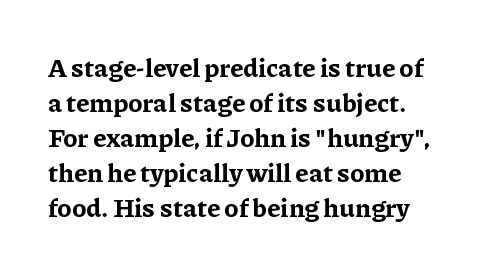
Q: Is the text bold? A: Yes.
Q: Is the text italic (slanted)? A: No, it is upright.
Q: Is the text underlined? A: No.
Q: Is the spacing between letters normal or unusually wide? A: Normal.
Q: Is the spacing between lines tight, normal or loose? A: Normal.
